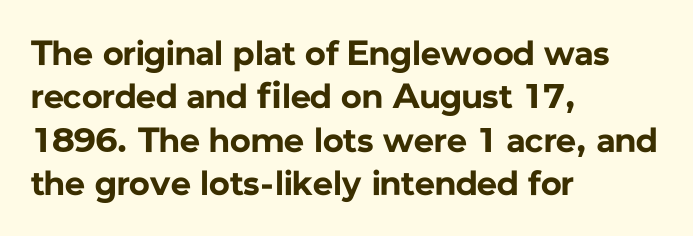
The image shows 35 px bold sans-serif type, upright; set left-aligned, line spacing 1.24x, normal letter spacing, not underlined; low stroke contrast and a medium x-height.
